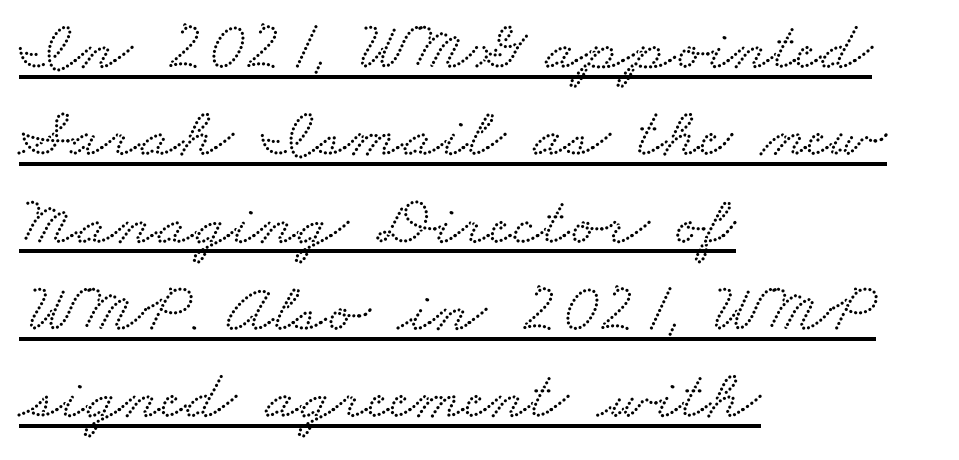
Think of a printed novel: that variable character pitch is what you see here. Spacing between characters is what you'd get straight out of the box. The lines in this sample share a left origin and differ only in where they stop.
